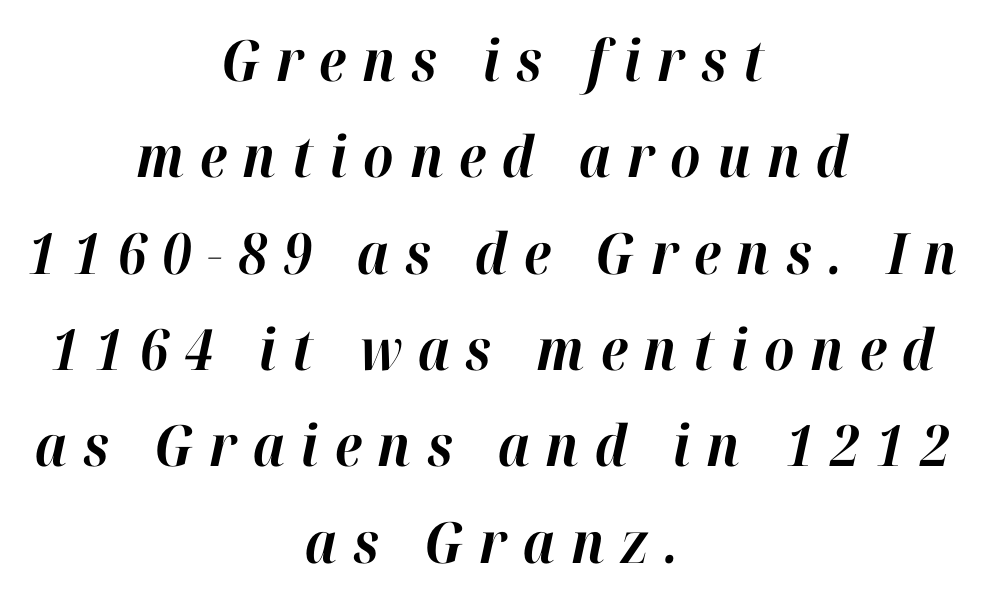
These lines stack symmetrically, like a column narrowing and widening about its center. Emphasis-style slanted type is in use. Reading down the column, the eye jumps a familiar distance to each next line. Weight check: bold — yes, fully. Underlining? Definitely not there. This sample has the flowing, uneven cadence of proportional lettering.
